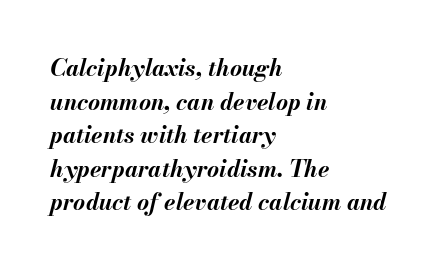
Nobody touched the tracking dial on this one. Slant detected: the letters are inclined. A student would call this left alignment; a typographer would say flush left, rag right. The rendering uses a moderate line-height, typical for paragraphs.
